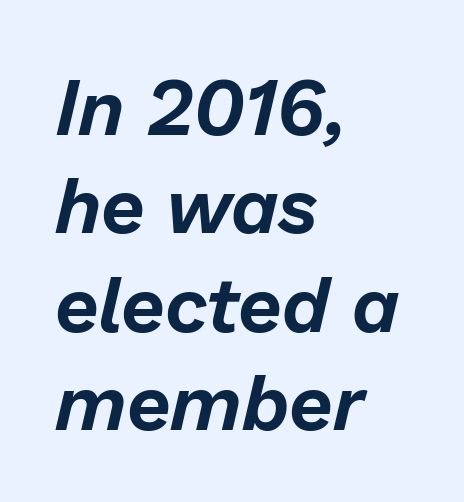
The image shows 78 px text type, italic (leaning right); set left-aligned, normal line spacing (1.26x), normal letter spacing, not underlined; low stroke contrast and a medium x-height.
